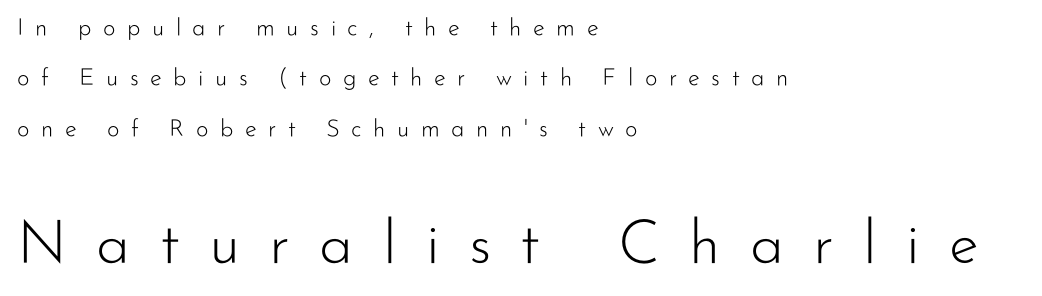
{"serif": "no", "italic": "no", "bold": "no", "weight": "light", "width": "normal", "stroke_contrast": "low", "x_height": "small", "monospaced": "no", "underline": "no", "align": "left", "line_spacing": "loose", "line_spacing_ratio": 2.1, "letter_spacing": "wide", "letter_spacing_em": 0.48, "larger_block": "second", "size_ratio": 2.54, "glyph_px": 61}
